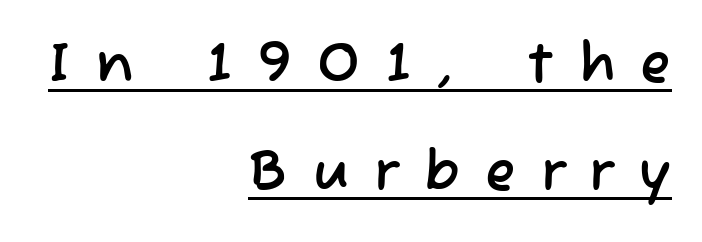
Q: Is the typeface a serif or a sans-serif typeface? A: Sans-serif.
Q: Is the text underlined? A: Yes.
Q: How is the paragraph aligned? A: Right-aligned.
Q: Is the spacing between letters normal or unusually wide? A: Unusually wide.
Q: Is the spacing between lines tight, normal or loose? A: Loose.
Q: Width (condensed, normal, or wide)? A: Normal.
Q: Stroke contrast? A: Low.
Q: x-height? A: Medium.
Q: Monospaced? A: No.
